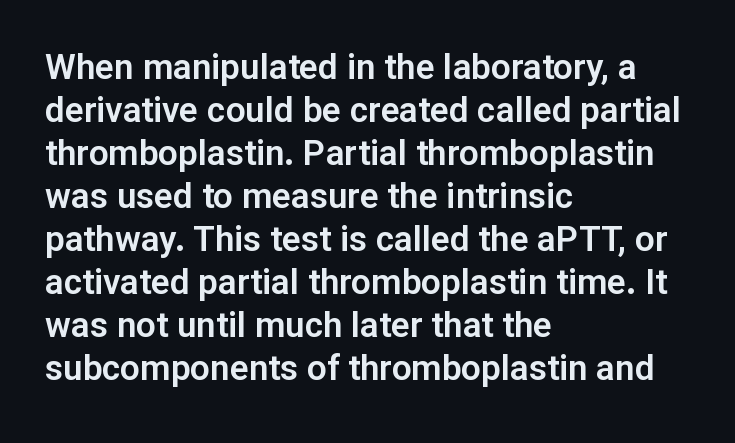
{"serif": "no", "italic": "no", "width": "normal", "stroke_contrast": "low", "x_height": "medium", "monospaced": "no", "underline": "no", "align": "left", "line_spacing_ratio": 1.23, "letter_spacing": "normal", "letter_spacing_em": 0.0, "glyph_px": 35}
